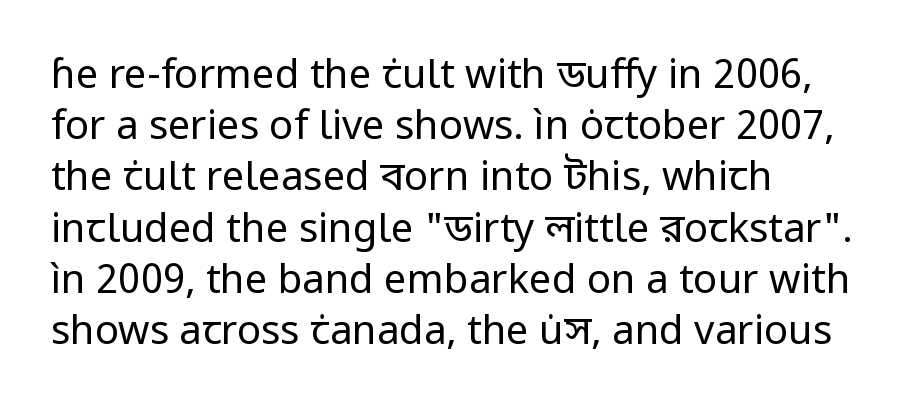
{"serif": "no", "italic": "no", "bold": "no", "weight": "regular", "width": "normal", "stroke_contrast": "low", "x_height": "medium", "monospaced": "no", "underline": "no", "align": "left", "line_spacing": "normal", "line_spacing_ratio": 1.28, "letter_spacing": "normal", "letter_spacing_em": 0.0, "glyph_px": 40}
